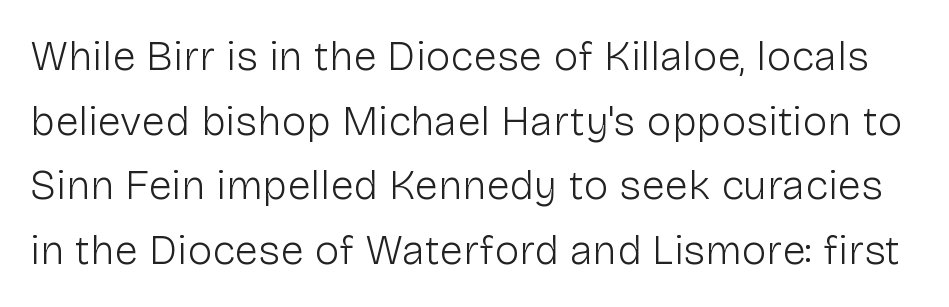
Q: Is the text bold? A: No.
Q: Is the text italic (slanted)? A: No, it is upright.
Q: Is the typeface a serif or a sans-serif typeface? A: Sans-serif.
Q: Is the text underlined? A: No.
Q: Is the spacing between letters normal or unusually wide? A: Normal.
Q: Is the spacing between lines tight, normal or loose? A: Normal.
Q: Width (condensed, normal, or wide)? A: Normal.
Q: Stroke contrast? A: Low.
Q: x-height? A: Medium.
Q: Monospaced? A: No.
